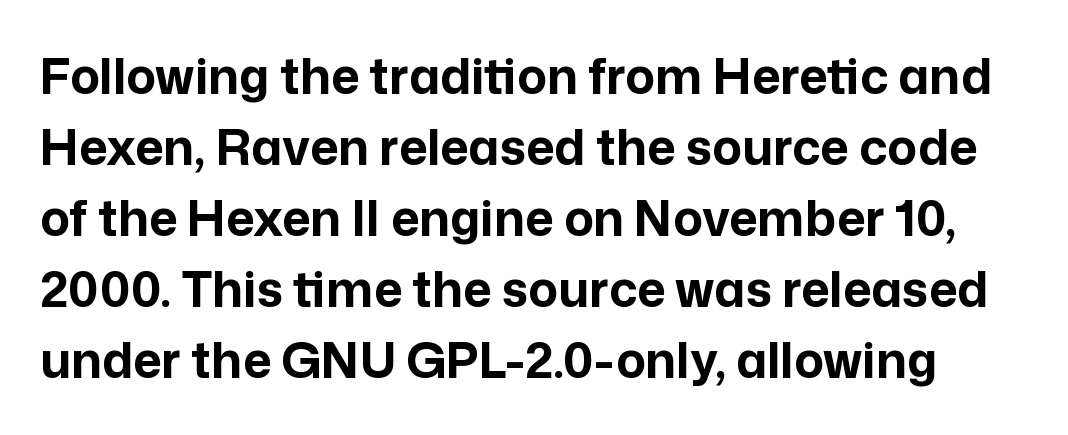
{"serif": "no", "italic": "no", "bold": "yes", "weight": "bold", "width": "normal", "stroke_contrast": "low", "x_height": "medium", "monospaced": "no", "underline": "no", "line_spacing": "normal", "line_spacing_ratio": 1.45, "letter_spacing": "normal", "letter_spacing_em": 0.0, "glyph_px": 49}
